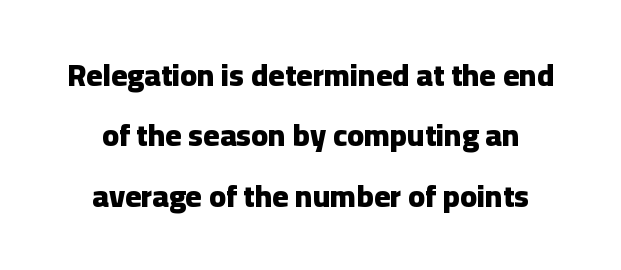
The image shows 31 px heavy sans-serif type, upright; set centered, loose line spacing (1.95x), normal letter spacing, not underlined; low stroke contrast and a medium x-height.
